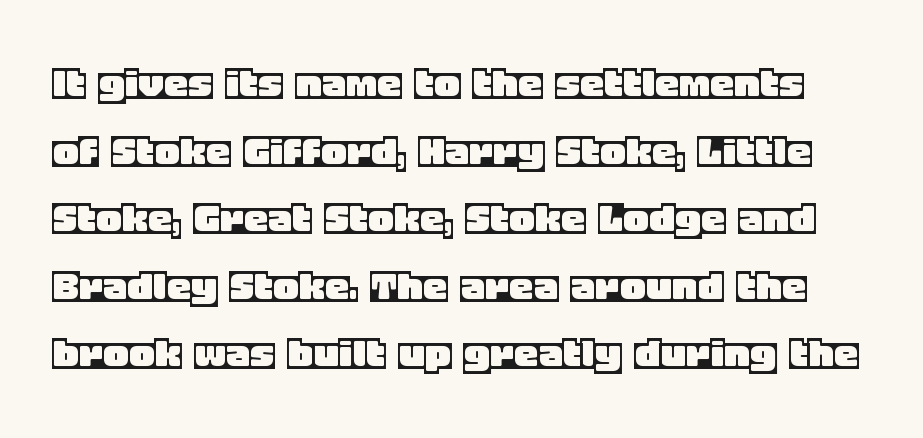
Q: Is the text italic (slanted)? A: No, it is upright.
Q: Is the text underlined? A: No.
Q: Is the spacing between letters normal or unusually wide? A: Normal.
Q: Is the spacing between lines tight, normal or loose? A: Normal.
Q: Width (condensed, normal, or wide)? A: Normal.
Q: x-height? A: Large.
Q: Monospaced? A: No.
